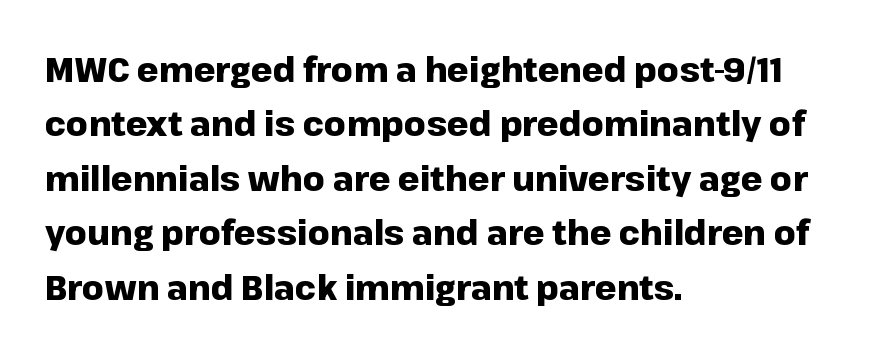
Q: Is the text bold? A: Yes.
Q: Is the text italic (slanted)? A: No, it is upright.
Q: Is the typeface a serif or a sans-serif typeface? A: Sans-serif.
Q: Is the text underlined? A: No.
Q: How is the paragraph aligned? A: Left-aligned.
Q: Is the spacing between letters normal or unusually wide? A: Normal.
Q: Is the spacing between lines tight, normal or loose? A: Normal.
Q: Width (condensed, normal, or wide)? A: Normal.
Q: Stroke contrast? A: Low.
Q: x-height? A: Medium.
Q: Monospaced? A: No.
